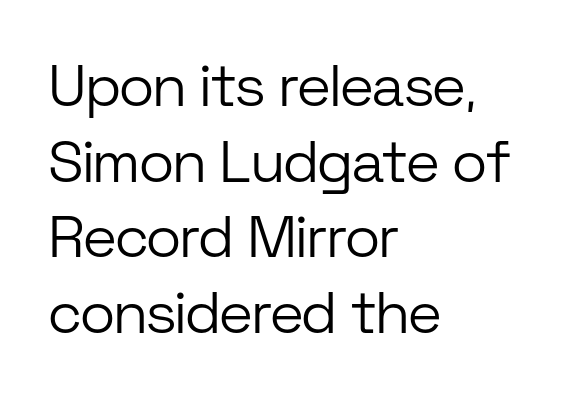
{"serif": "no", "italic": "no", "bold": "no", "weight": "light", "width": "normal", "stroke_contrast": "low", "x_height": "medium", "monospaced": "no", "underline": "no", "align": "left", "line_spacing": "normal", "line_spacing_ratio": 1.28, "letter_spacing": "normal", "letter_spacing_em": 0.0, "glyph_px": 59}
